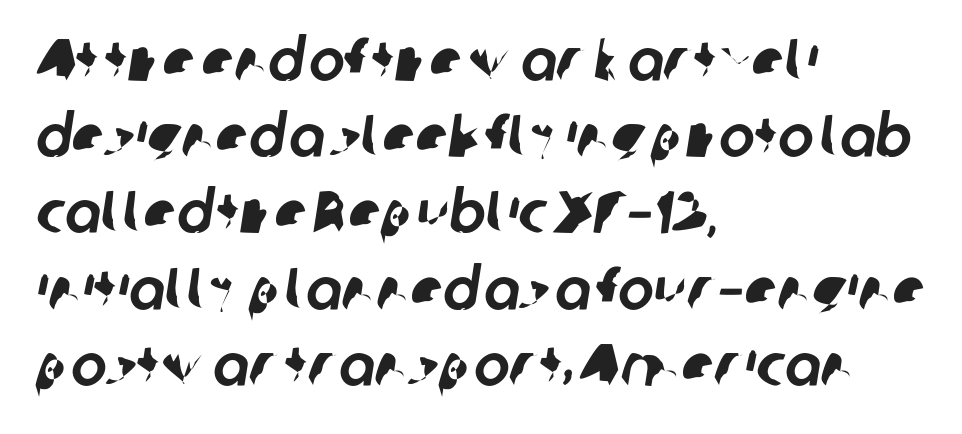
{"serif": "no", "width": "normal", "stroke_contrast": "low", "x_height": "medium", "monospaced": "no", "underline": "no", "align": "left", "line_spacing": "normal", "line_spacing_ratio": 1.27, "letter_spacing": "normal", "letter_spacing_em": 0.0, "glyph_px": 60}
